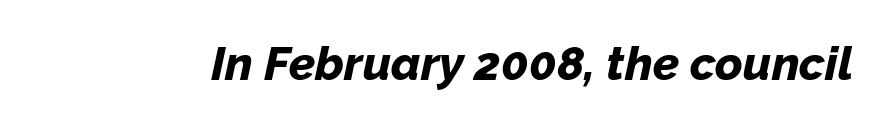
The image shows 47 px bold type, italic (leaning right); set normal letter spacing, not underlined; low stroke contrast and a medium x-height.
